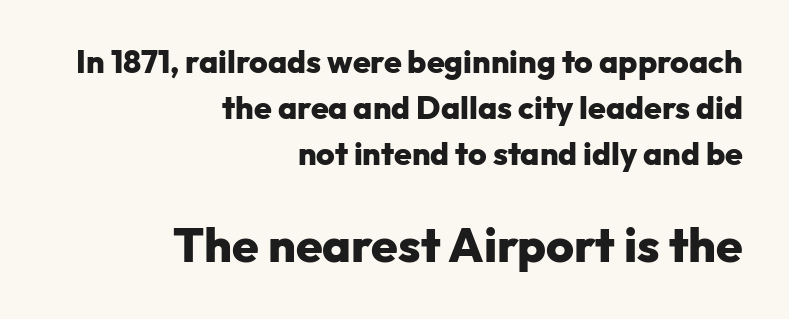
{"serif": "no", "italic": "no", "bold": "yes", "weight": "heavy", "width": "normal", "stroke_contrast": "low", "x_height": "medium", "monospaced": "no", "underline": "no", "align": "right", "line_spacing": "normal", "line_spacing_ratio": 1.43, "letter_spacing": "normal", "letter_spacing_em": 0.0, "larger_block": "second", "size_ratio": 1.5, "glyph_px": 48}
